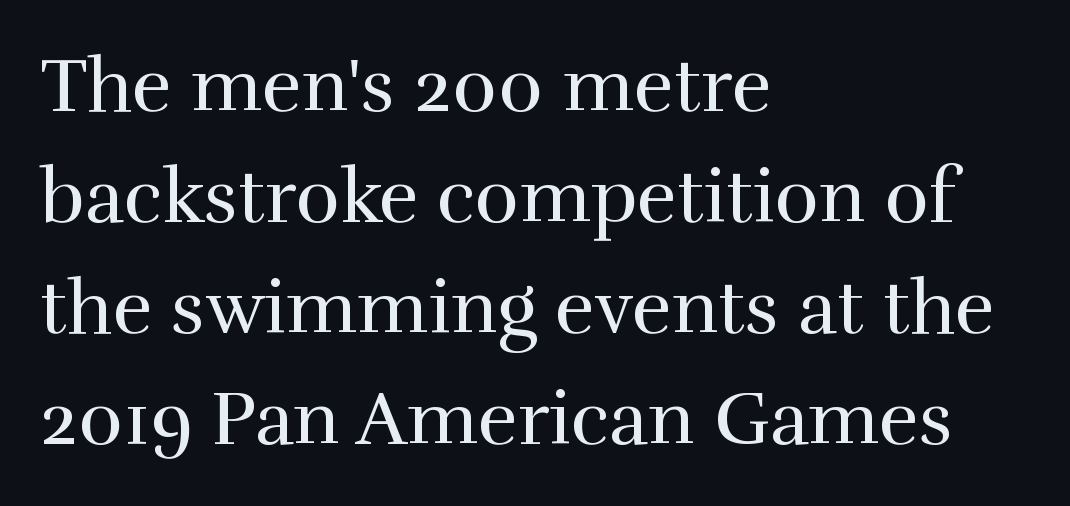
Q: Is the text bold? A: No.
Q: Is the text italic (slanted)? A: No, it is upright.
Q: Is the typeface a serif or a sans-serif typeface? A: Serif.
Q: Is the text underlined? A: No.
Q: How is the paragraph aligned? A: Left-aligned.
Q: Is the spacing between letters normal or unusually wide? A: Normal.
Q: Is the spacing between lines tight, normal or loose? A: Normal.
Q: Width (condensed, normal, or wide)? A: Normal.
Q: x-height? A: Medium.
Q: Monospaced? A: No.
